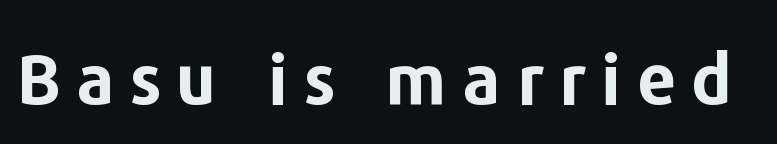
Q: Is the text bold? A: Yes.
Q: Is the text italic (slanted)? A: No, it is upright.
Q: Is the typeface a serif or a sans-serif typeface? A: Sans-serif.
Q: Is the text underlined? A: No.
Q: Is the spacing between letters normal or unusually wide? A: Unusually wide.
Q: Width (condensed, normal, or wide)? A: Normal.
Q: Stroke contrast? A: Low.
Q: x-height? A: Medium.
Q: Monospaced? A: No.
